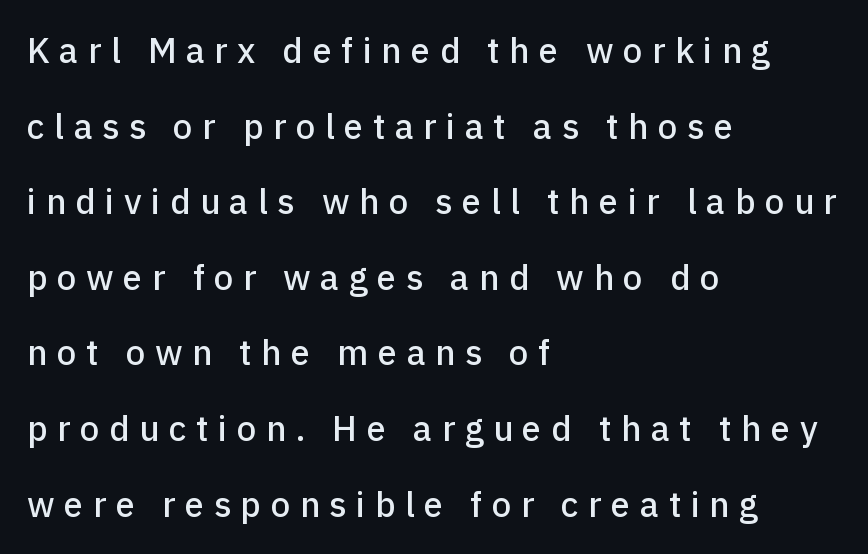
The image shows 35 px sans-serif type, upright; set left-aligned, loose line spacing (2.16x), unusually wide letter spacing (+0.27 em), not underlined; low stroke contrast and a medium x-height.
